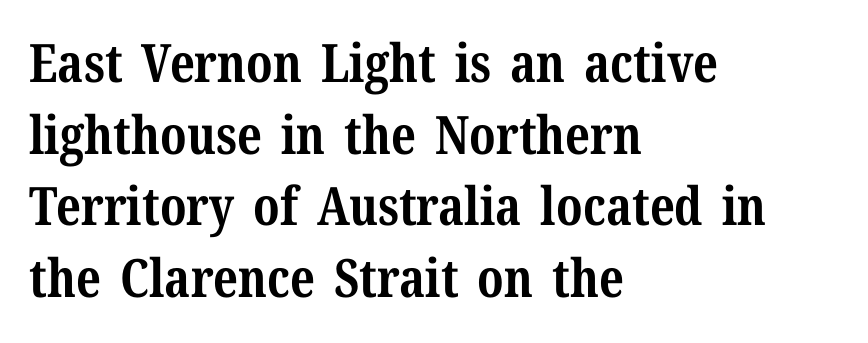
Q: Is the text bold? A: Yes.
Q: Is the text italic (slanted)? A: No, it is upright.
Q: Is the typeface a serif or a sans-serif typeface? A: Serif.
Q: Is the text underlined? A: No.
Q: How is the paragraph aligned? A: Left-aligned.
Q: Is the spacing between letters normal or unusually wide? A: Normal.
Q: Is the spacing between lines tight, normal or loose? A: Normal.
Q: Width (condensed, normal, or wide)? A: Normal.
Q: Stroke contrast? A: Medium.
Q: x-height? A: Medium.
Q: Monospaced? A: No.
